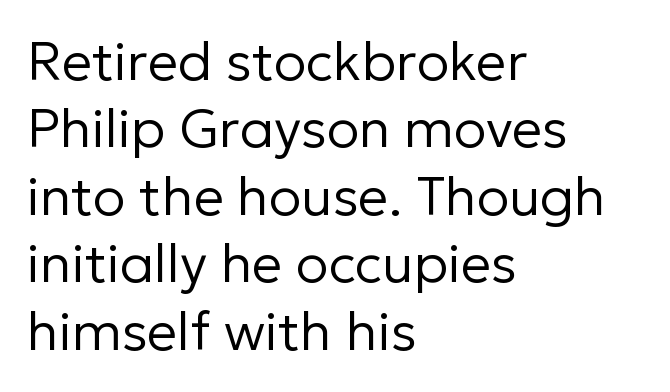
The image shows 54 px regular-weight sans-serif type, upright; set left-aligned, normal line spacing (1.25x), normal letter spacing, not underlined; low stroke contrast and a medium x-height.
